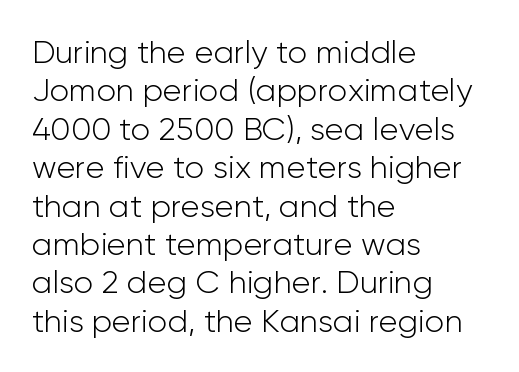
The image shows 32 px light sans-serif type, upright; set left-aligned, line spacing 1.2x, normal letter spacing, not underlined; low stroke contrast and a medium x-height.
